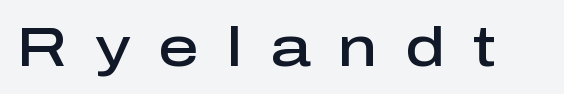
Q: Is the text bold? A: Semi-bold.
Q: Is the text italic (slanted)? A: No, it is upright.
Q: Is the typeface a serif or a sans-serif typeface? A: Sans-serif.
Q: Is the text underlined? A: No.
Q: Is the spacing between letters normal or unusually wide? A: Unusually wide.
Q: Width (condensed, normal, or wide)? A: Normal.
Q: Stroke contrast? A: Low.
Q: x-height? A: Medium.
Q: Monospaced? A: No.
